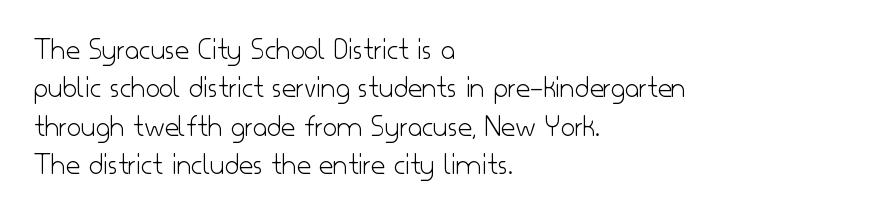
{"serif": "no", "italic": "no", "bold": "no", "weight": "light", "width": "normal", "stroke_contrast": "low", "x_height": "small", "monospaced": "no", "underline": "no", "align": "left", "line_spacing_ratio": 1.24, "letter_spacing": "normal", "letter_spacing_em": 0.0, "glyph_px": 31}
